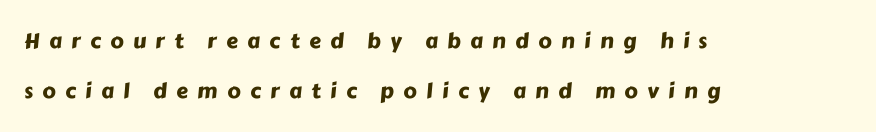
Q: Is the text underlined? A: No.
Q: How is the paragraph aligned? A: Left-aligned.
Q: Is the spacing between letters normal or unusually wide? A: Unusually wide.
Q: Is the spacing between lines tight, normal or loose? A: Loose.
